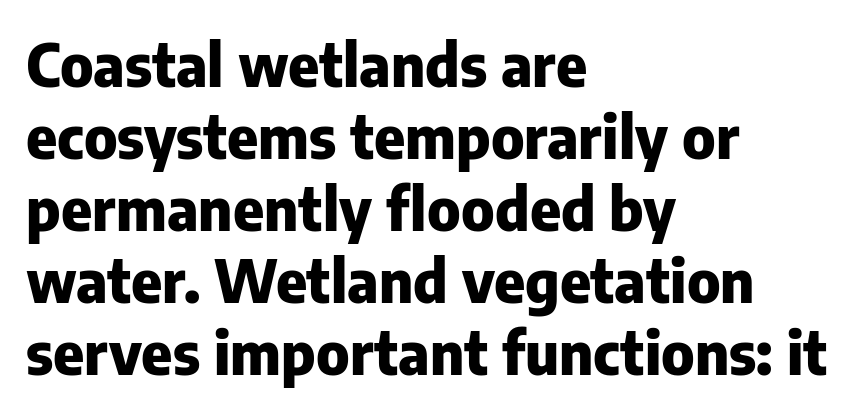
Emphasis by weight is at full strength: bold. The letters stand straight up with perfectly vertical stems. Note the varied advance widths — an 'i' is clearly narrower than an 'm'. Check the space under the baseline: it is left empty. The lines are quadded left. Words appear dense and cohesive because spacing is normal.
